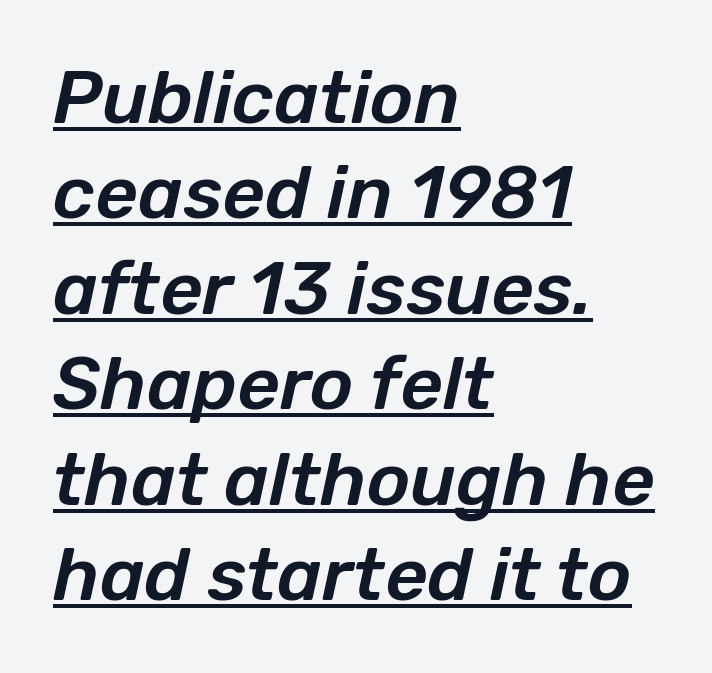
{"italic": "yes", "lean": "right", "slant_degrees": 12, "width": "normal", "stroke_contrast": "low", "x_height": "medium", "monospaced": "no", "underline": "yes", "align": "left", "line_spacing": "normal", "line_spacing_ratio": 1.29, "letter_spacing": "normal", "letter_spacing_em": 0.0, "glyph_px": 74}
